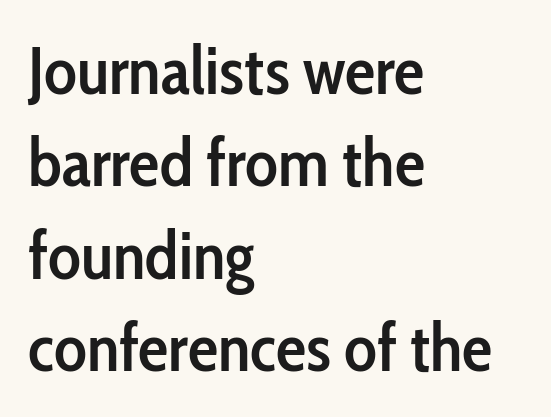
Q: Is the text bold? A: Semi-bold.
Q: Is the text italic (slanted)? A: No, it is upright.
Q: Is the typeface a serif or a sans-serif typeface? A: Sans-serif.
Q: Is the text underlined? A: No.
Q: How is the paragraph aligned? A: Left-aligned.
Q: Is the spacing between letters normal or unusually wide? A: Normal.
Q: Is the spacing between lines tight, normal or loose? A: Normal.
Q: Width (condensed, normal, or wide)? A: Condensed.
Q: Stroke contrast? A: Low.
Q: x-height? A: Medium.
Q: Monospaced? A: No.
